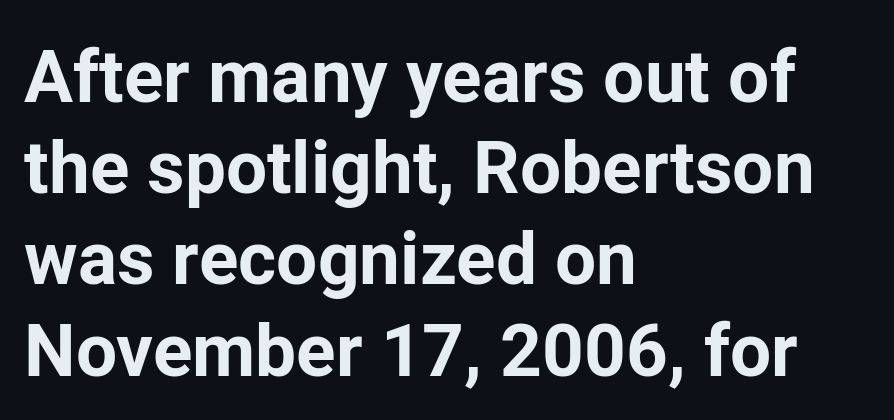
The image shows 73 px bold sans-serif type, upright; set left-aligned, normal line spacing (1.25x), normal letter spacing, not underlined; low stroke contrast and a medium x-height.
